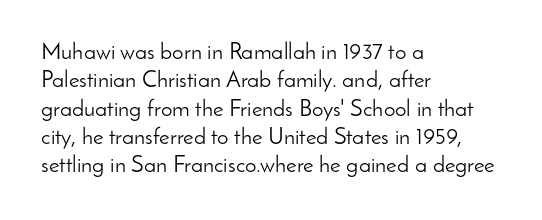
The image shows 23 px text type, upright; set left-aligned, line spacing 1.23x, normal letter spacing, not underlined.
